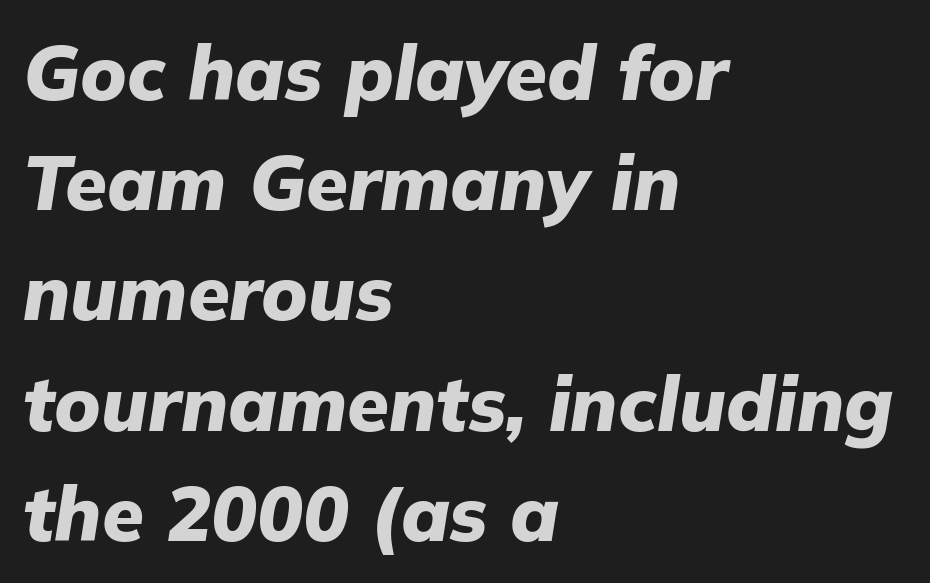
The image shows 76 px heavy type, italic (leaning right); set left-aligned, normal line spacing (1.45x), normal letter spacing, not underlined; low stroke contrast and a medium x-height.
